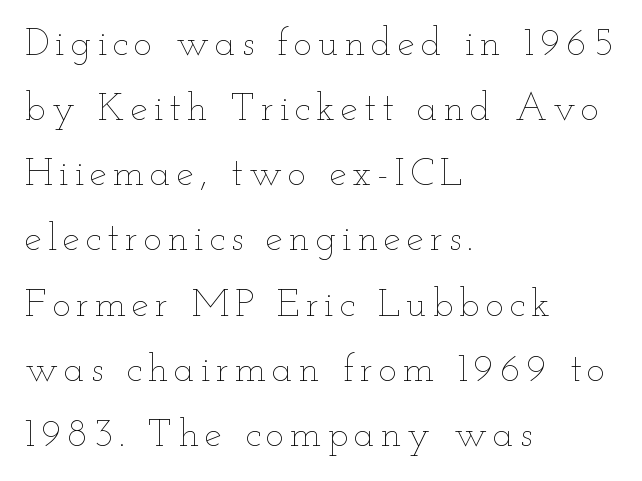
{"italic": "no", "bold": "no", "weight": "thin", "width": "wide", "stroke_contrast": "low", "x_height": "small", "monospaced": "no", "underline": "no", "align": "left", "line_spacing": "normal", "line_spacing_ratio": 1.67, "glyph_px": 39}
